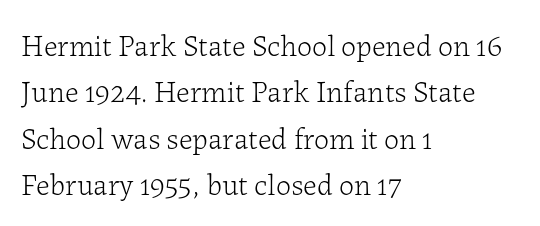
{"serif": "yes", "italic": "no", "bold": "no", "weight": "light", "width": "normal", "stroke_contrast": "low", "x_height": "medium", "monospaced": "no", "underline": "no", "align": "left", "line_spacing": "normal", "line_spacing_ratio": 1.55, "letter_spacing": "normal", "letter_spacing_em": 0.0, "glyph_px": 30}
